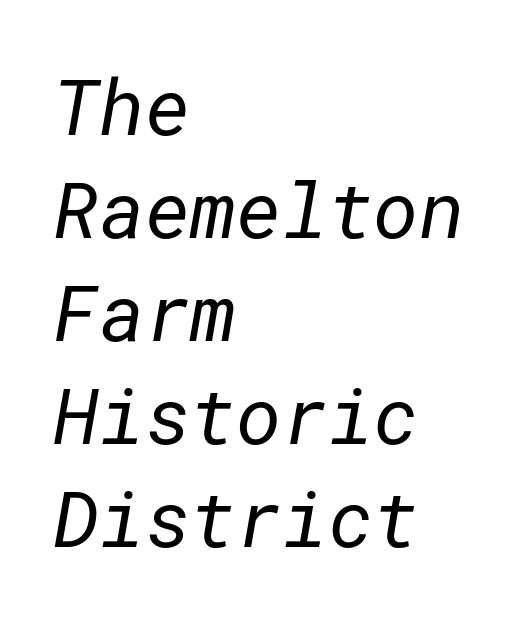
The image shows 78 px regular-weight sans-serif type; set left-aligned, normal line spacing (1.32x), normal letter spacing, not underlined; low stroke contrast and a medium x-height.
